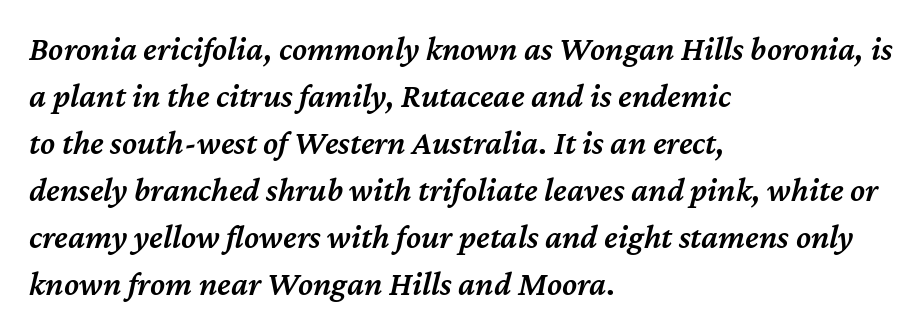
The image shows 34 px semibold type, italic (leaning right); set left-aligned, normal line spacing (1.38x), normal letter spacing, not underlined; medium stroke contrast and a medium x-height.
